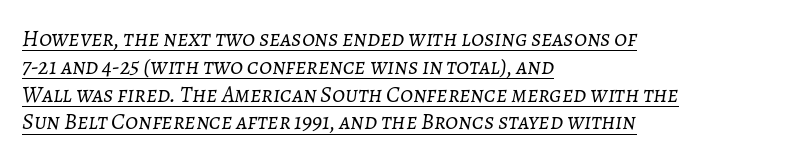
The image shows 23 px text type, italic (leaning right); set left-aligned, line spacing 1.21x, normal letter spacing, underlined.
